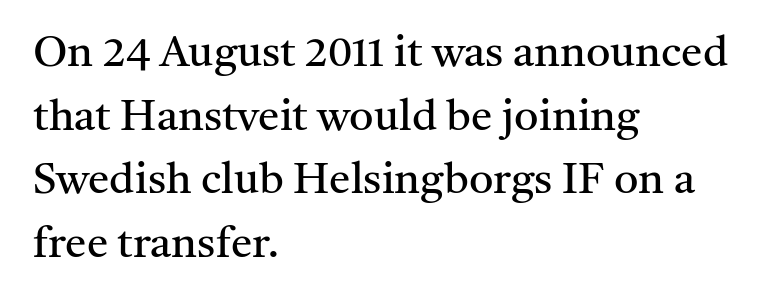
Q: Is the text bold? A: No.
Q: Is the text italic (slanted)? A: No, it is upright.
Q: Is the typeface a serif or a sans-serif typeface? A: Serif.
Q: Is the text underlined? A: No.
Q: How is the paragraph aligned? A: Left-aligned.
Q: Is the spacing between letters normal or unusually wide? A: Normal.
Q: Is the spacing between lines tight, normal or loose? A: Normal.
Q: Width (condensed, normal, or wide)? A: Normal.
Q: Stroke contrast? A: Medium.
Q: x-height? A: Medium.
Q: Monospaced? A: No.
